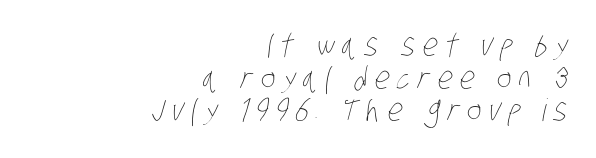
Typeset ragged left — the right edge is the straight one. No word sits above an underline. Someone cranked the tracking dial way up on this one. Unbolded letterforms with no extra heft. Is this a fixed-width face? No — the glyphs have proportional, varying widths. What's the leading like? Squeezed, with rows nearly overlapping.
